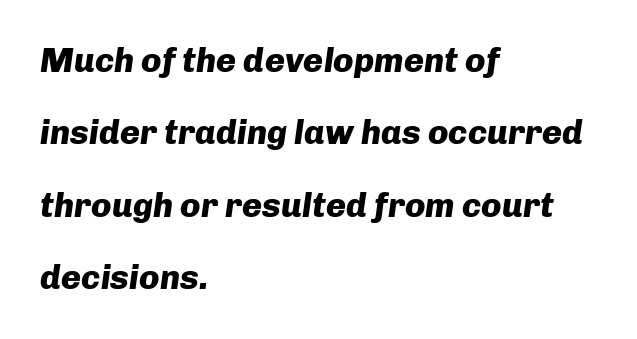
The image shows 34 px heavy type, italic (leaning right); set left-aligned, loose line spacing (2.13x), normal letter spacing, not underlined; low stroke contrast and a medium x-height.
